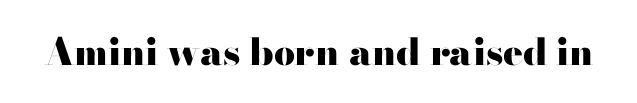
{"serif": "yes", "italic": "no", "bold": "yes", "weight": "heavy", "width": "wide", "stroke_contrast": "high", "x_height": "small", "monospaced": "no", "underline": "no", "letter_spacing": "normal", "letter_spacing_em": 0.0, "glyph_px": 37}
